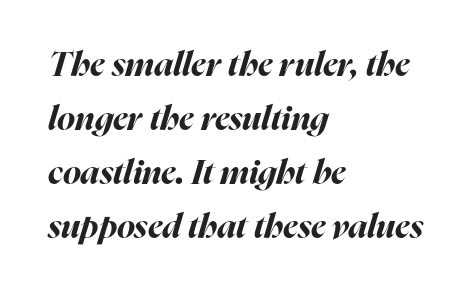
{"italic": "yes", "lean": "right", "slant_degrees": 16, "bold": "yes", "weight": "bold", "width": "normal", "stroke_contrast": "high", "x_height": "medium", "monospaced": "no", "underline": "no", "align": "left", "line_spacing": "normal", "line_spacing_ratio": 1.59, "letter_spacing": "normal", "letter_spacing_em": 0.0, "glyph_px": 34}
